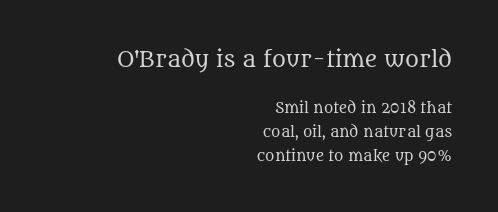
Q: Is the text bold? A: No.
Q: Is the text italic (slanted)? A: No, it is upright.
Q: Is the text underlined? A: No.
Q: How is the paragraph aligned? A: Right-aligned.
Q: Is the spacing between letters normal or unusually wide? A: Normal.
Q: Which block of text is set in a larger size, the first (top) or the second (bottom)? A: The first (top) one.
